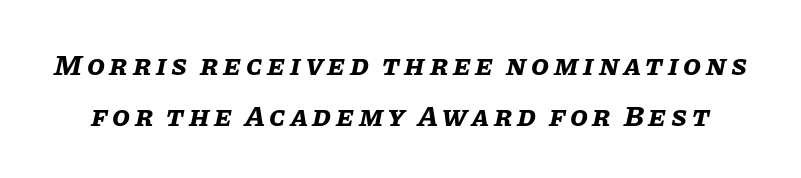
The image shows 29 px bold type, italic (leaning right); set line spacing 1.76x, not underlined; low stroke contrast and a large x-height.
